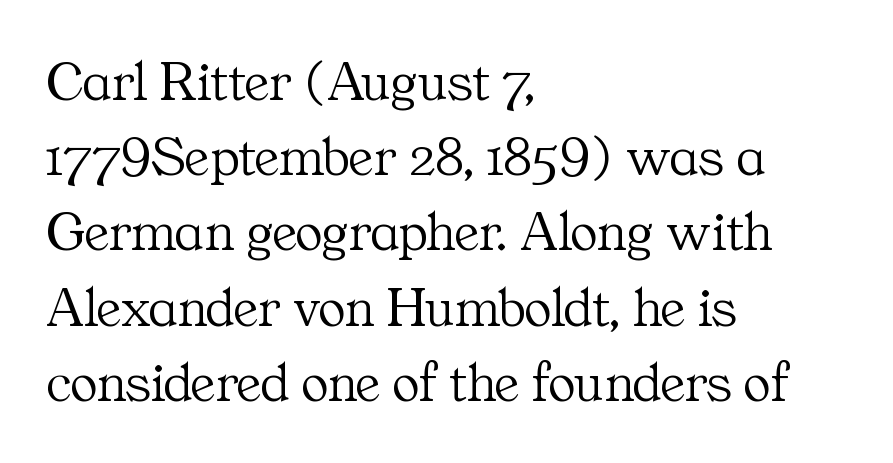
The image shows 57 px light serif type, upright; set left-aligned, normal line spacing (1.32x), normal letter spacing, not underlined; medium stroke contrast and a medium x-height.
